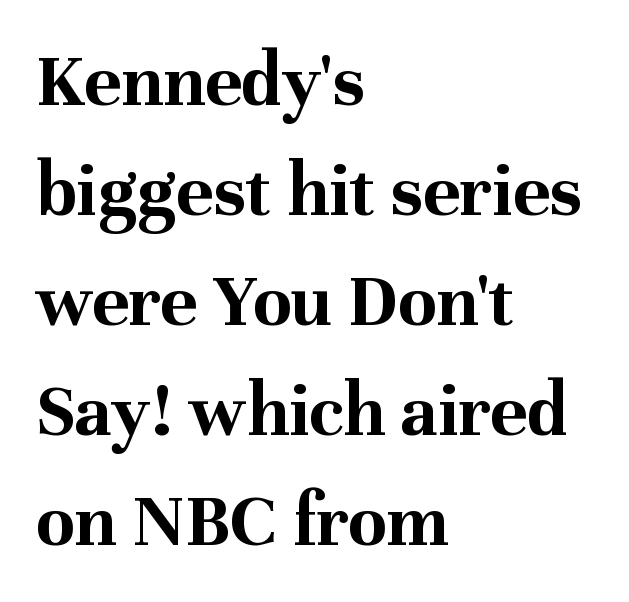
{"serif": "yes", "italic": "no", "bold": "yes", "weight": "bold", "width": "normal", "stroke_contrast": "medium", "x_height": "medium", "monospaced": "no", "underline": "no", "align": "left", "line_spacing": "normal", "line_spacing_ratio": 1.41, "letter_spacing": "normal", "letter_spacing_em": 0.0, "glyph_px": 78}
